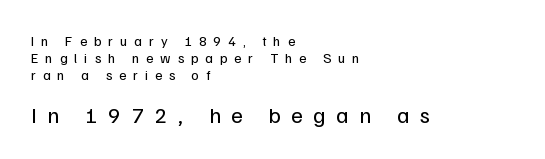
The image shows 22 px text type, upright; set left-aligned, line spacing 1.22x, unusually wide letter spacing (+0.49 em), not underlined; the second (bottom) block is 1.57x larger.
